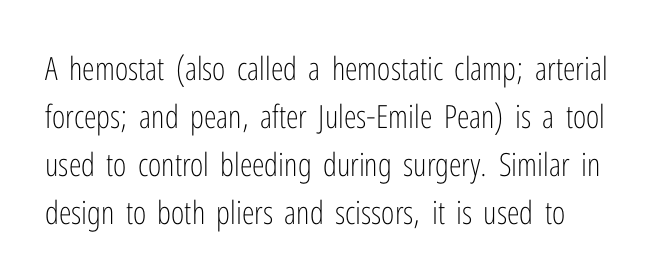
The image shows 32 px light, condensed sans-serif type, upright; set left-aligned, normal line spacing (1.5x), normal letter spacing, not underlined; low stroke contrast and a medium x-height.
